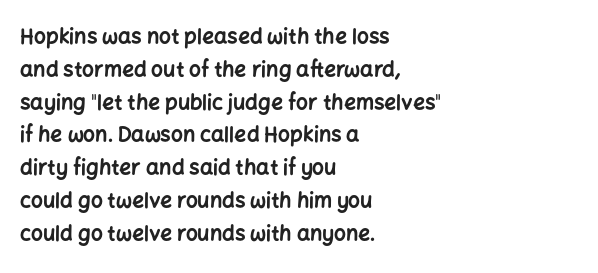
{"italic": "no", "bold": "yes", "underline": "no", "align": "left", "line_spacing": "normal", "line_spacing_ratio": 1.56, "letter_spacing": "normal", "letter_spacing_em": 0.0, "glyph_px": 21}
